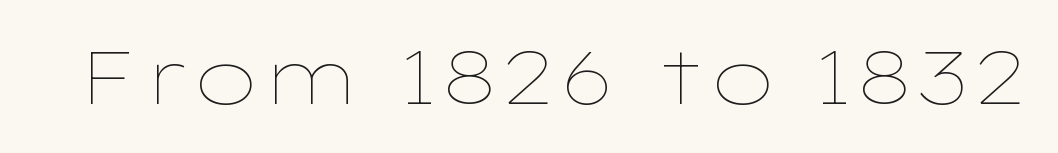
{"italic": "no", "bold": "no", "weight": "thin", "width": "wide", "stroke_contrast": "low", "x_height": "medium", "monospaced": "no", "underline": "no", "letter_spacing": "normal", "letter_spacing_em": 0.0, "glyph_px": 74}
